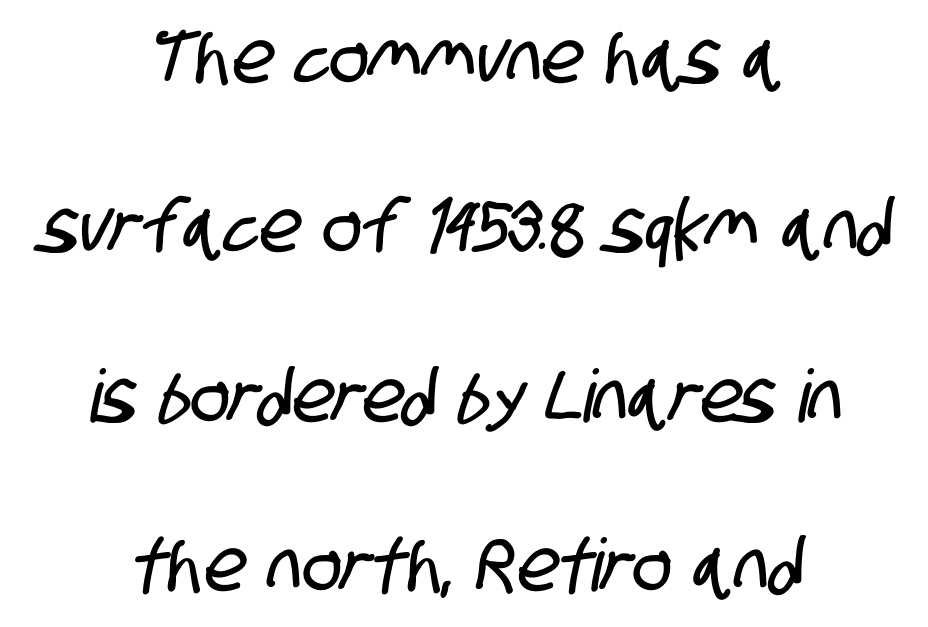
Q: Is the typeface a serif or a sans-serif typeface? A: Sans-serif.
Q: Is the text underlined? A: No.
Q: How is the paragraph aligned? A: Centered.
Q: Is the spacing between letters normal or unusually wide? A: Normal.
Q: Is the spacing between lines tight, normal or loose? A: Loose.
Q: Width (condensed, normal, or wide)? A: Condensed.
Q: Stroke contrast? A: Low.
Q: x-height? A: Large.
Q: Monospaced? A: No.
